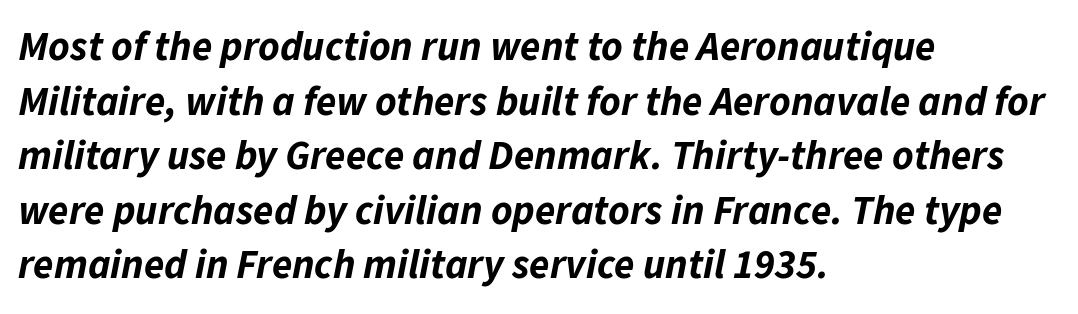
Q: Is the text bold? A: Yes.
Q: Is the text italic (slanted)? A: Yes, it leans right by about 11 degrees.
Q: Is the text underlined? A: No.
Q: How is the paragraph aligned? A: Left-aligned.
Q: Is the spacing between letters normal or unusually wide? A: Normal.
Q: Is the spacing between lines tight, normal or loose? A: Normal.
Q: Width (condensed, normal, or wide)? A: Normal.
Q: Stroke contrast? A: Low.
Q: x-height? A: Medium.
Q: Monospaced? A: No.
